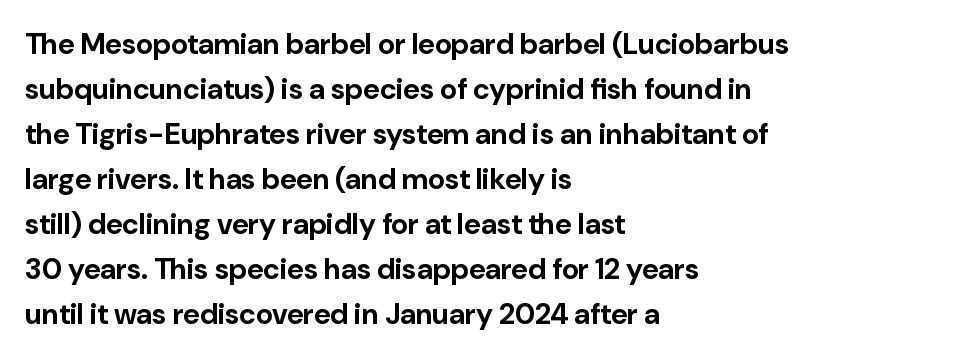
Q: Is the text bold? A: Yes.
Q: Is the text italic (slanted)? A: No, it is upright.
Q: Is the typeface a serif or a sans-serif typeface? A: Sans-serif.
Q: Is the text underlined? A: No.
Q: How is the paragraph aligned? A: Left-aligned.
Q: Is the spacing between letters normal or unusually wide? A: Normal.
Q: Is the spacing between lines tight, normal or loose? A: Normal.
Q: Width (condensed, normal, or wide)? A: Normal.
Q: Stroke contrast? A: Low.
Q: x-height? A: Medium.
Q: Monospaced? A: No.
